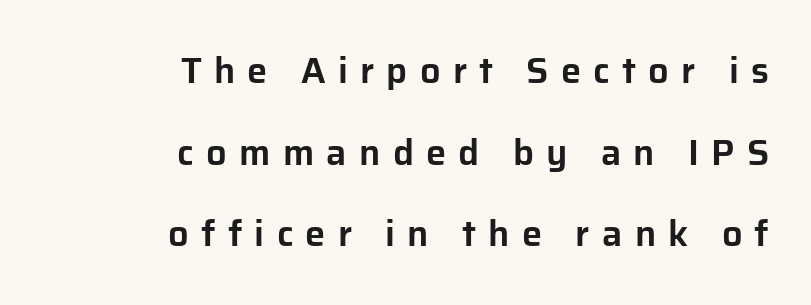
Q: Is the text italic (slanted)? A: No, it is upright.
Q: Is the typeface a serif or a sans-serif typeface? A: Sans-serif.
Q: Is the text underlined? A: No.
Q: How is the paragraph aligned? A: Right-aligned.
Q: Is the spacing between letters normal or unusually wide? A: Unusually wide.
Q: Is the spacing between lines tight, normal or loose? A: Loose.
Q: Width (condensed, normal, or wide)? A: Normal.
Q: Stroke contrast? A: Low.
Q: x-height? A: Medium.
Q: Monospaced? A: No.
